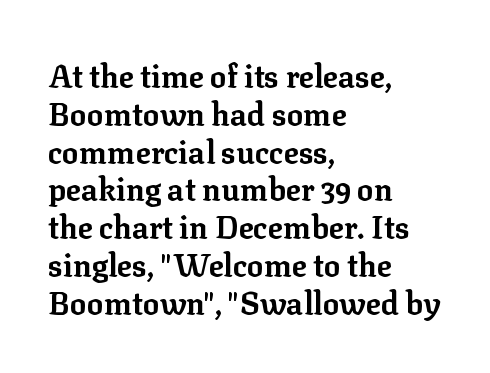
It's the straight-up-and-down kind of type. The zone under the glyphs is completely vacant. Does the weight exceed regular? Yes, all the way to bold. Note the varied advance widths — an 'i' is clearly narrower than an 'm'. This rendering employs a face with finishing strokes, i.e., a serif. Default kerning and tracking; the words read as compact shapes.
